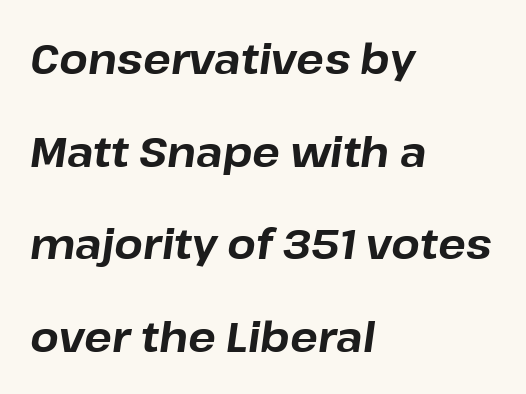
Q: Is the text bold? A: Yes.
Q: Is the text italic (slanted)? A: Yes, it leans right by about 8 degrees.
Q: Is the text underlined? A: No.
Q: How is the paragraph aligned? A: Left-aligned.
Q: Is the spacing between letters normal or unusually wide? A: Normal.
Q: Is the spacing between lines tight, normal or loose? A: Loose.
Q: Width (condensed, normal, or wide)? A: Normal.
Q: Stroke contrast? A: Low.
Q: x-height? A: Medium.
Q: Monospaced? A: No.
